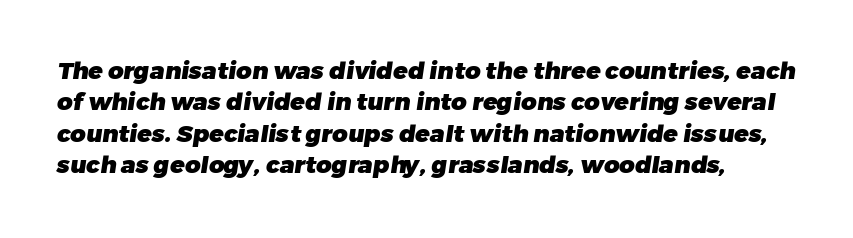
Inter-character spacing is left at the font's built-in metrics. The area under the type is left untouched. Bold? Absolutely — the strokes are thick and heavy. The designer left line spacing at the default.
